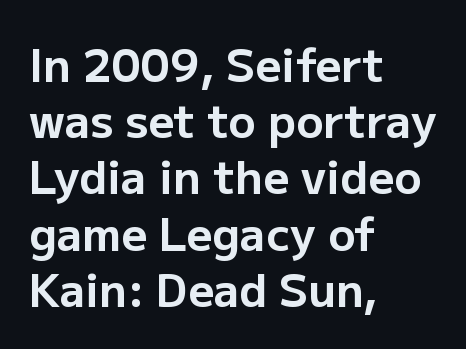
The image shows 45 px bold sans-serif type, upright; set left-aligned, normal line spacing (1.25x), normal letter spacing, not underlined; low stroke contrast and a medium x-height.
